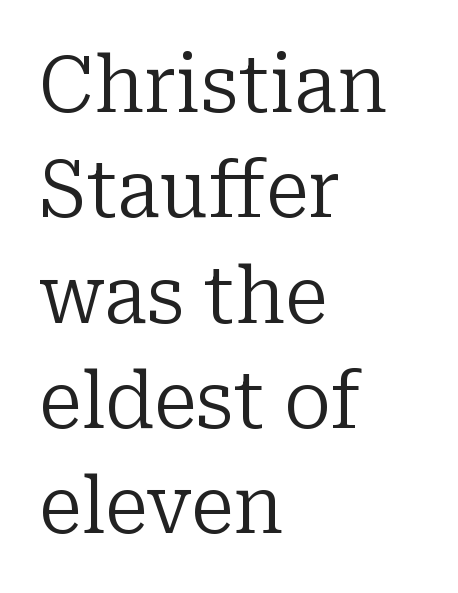
The image shows 78 px regular-weight serif type, upright; set left-aligned, normal line spacing (1.35x), normal letter spacing, not underlined; low stroke contrast and a medium x-height.
